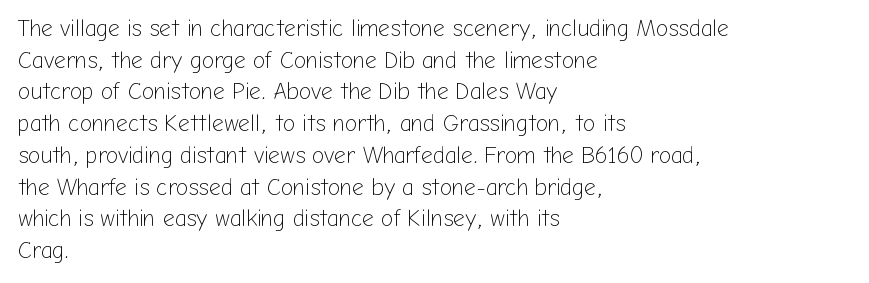
The image shows 23 px text type, upright; set left-aligned, normal line spacing (1.38x), normal letter spacing, not underlined.
